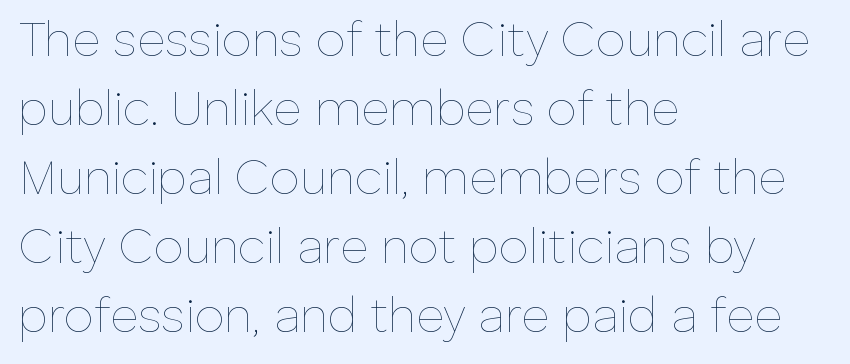
{"italic": "no", "bold": "no", "weight": "thin", "width": "normal", "stroke_contrast": "low", "x_height": "medium", "monospaced": "no", "underline": "no", "align": "left", "line_spacing": "normal", "line_spacing_ratio": 1.44, "letter_spacing": "normal", "letter_spacing_em": 0.0, "glyph_px": 48}
